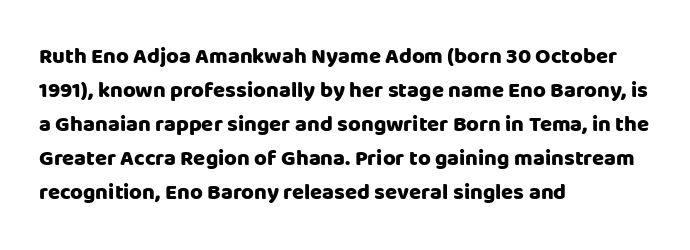
Underline: absent. Default kerning and tracking; the words read as compact shapes. Successive baselines arrive at the customary interval. You can tell it's not italic because the verticals are truly vertical. One-word summary of the alignment: left. These lines carry a lot of weight — the face is fully bold.
